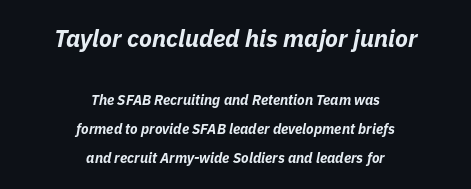
{"italic": "yes", "lean": "right", "slant_degrees": 11, "bold": "yes", "underline": "no", "align": "center", "line_spacing": "loose", "line_spacing_ratio": 2.05, "letter_spacing": "normal", "letter_spacing_em": 0.0, "larger_block": "first", "size_ratio": 1.71, "glyph_px": 24}
